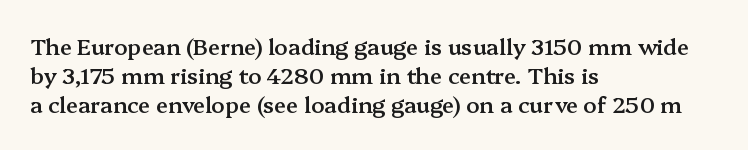
If you drew a ruler down the left edge, every line would touch it. The specimen reads as upright at a glance. The rendering uses a moderate line-height, typical for paragraphs. Has an underline been added? It has not. The line texture is even and compact thanks to regular tracking. Summary of weight: moderately heavy, a semibold.
